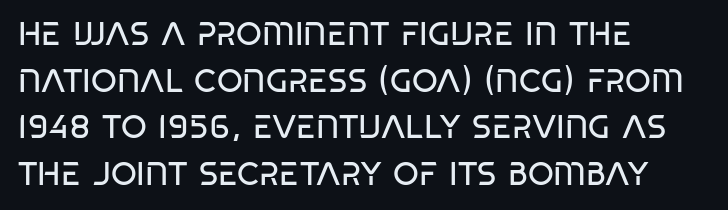
Q: Is the text bold? A: No.
Q: Is the typeface a serif or a sans-serif typeface? A: Sans-serif.
Q: Is the text underlined? A: No.
Q: How is the paragraph aligned? A: Left-aligned.
Q: Is the spacing between letters normal or unusually wide? A: Normal.
Q: Is the spacing between lines tight, normal or loose? A: Normal.
Q: Width (condensed, normal, or wide)? A: Condensed.
Q: Stroke contrast? A: Low.
Q: x-height? A: Large.
Q: Monospaced? A: No.
